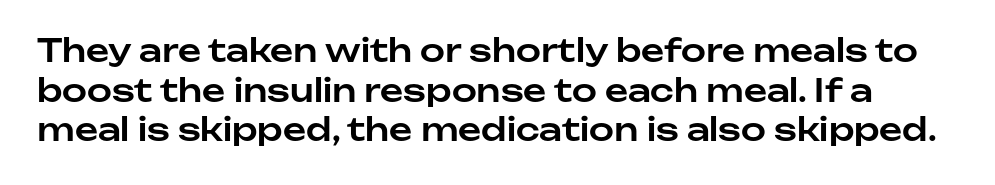
Caption: standard tracking, unaltered. The string is rendered with underlining switched off. Does the type have serifs? No, each stem ends abruptly. The passage shown is typed in a proportional face where columns would drift. Rendered with straight, roman letterforms.
